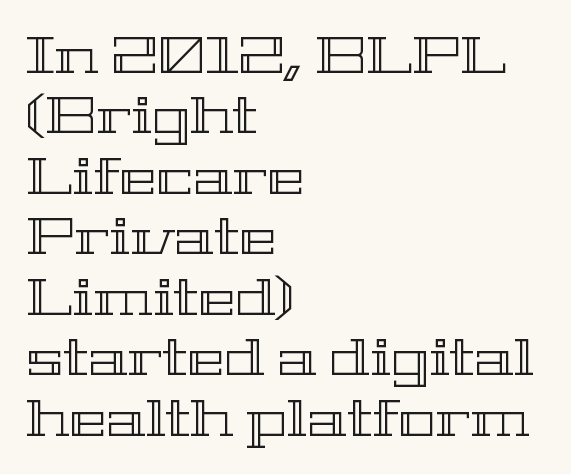
Descender tails drop into unmarked territory. This sample has the flowing, uneven cadence of proportional lettering. A typesetter would call this zero additional tracking. When letters stand straight like this, we call the style roman or upright. A classic flush-left, rag-right setting is used for this passage.
